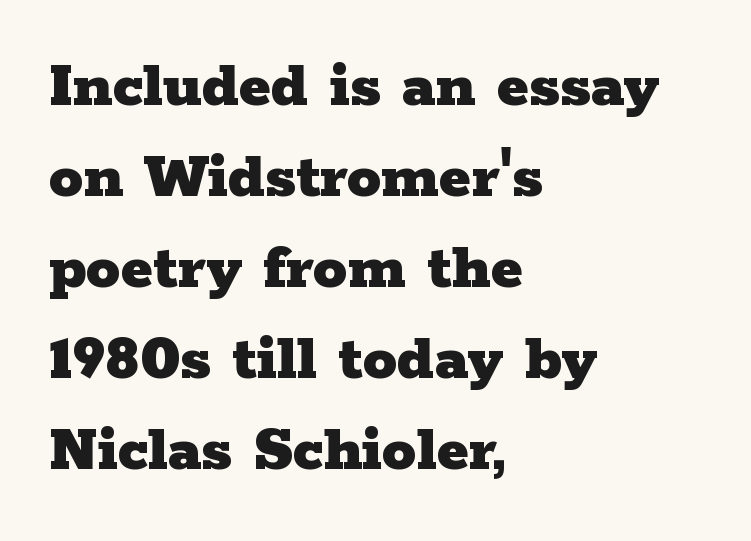
Italic? Not at all — the glyphs are vertical. Yep, those are serifs on the letters. Any mark beneath the type? The region is blank. A normal amount of white space separates one row of letters from the next. The ragged edge is on the right, which tells us the setting is flush left.
